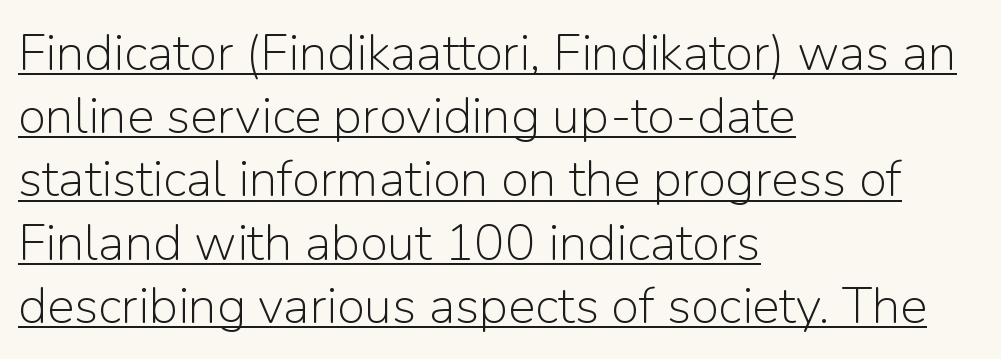
Every row of glyphs begins at an identical x-position on the left. The horizontal fit of the characters is conventional and even. A continuous stroke trails under the words, as in a hyperlink. This rendering employs a face without finishing strokes, i.e., a sans-serif.
